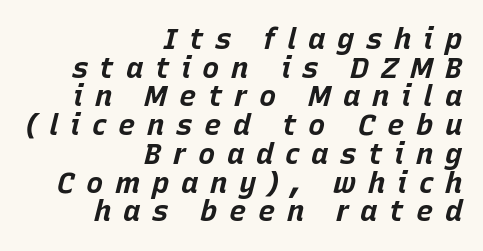
The image shows 29 px bold type, italic (leaning right); set right-aligned, tight line spacing (0.99x), unusually wide letter spacing (+0.4 em), not underlined; low stroke contrast and a large x-height.
